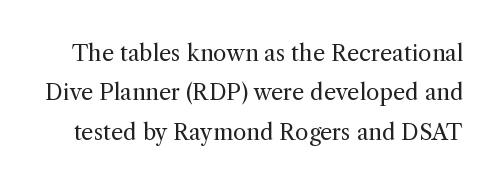
Q: Is the text bold? A: No.
Q: Is the text italic (slanted)? A: No, it is upright.
Q: Is the text underlined? A: No.
Q: Is the spacing between letters normal or unusually wide? A: Normal.
